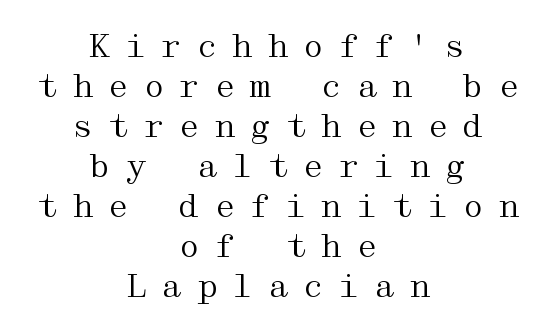
{"serif": "yes", "italic": "no", "bold": "no", "weight": "regular", "width": "wide", "stroke_contrast": "medium", "x_height": "medium", "underline": "no", "align": "center", "line_spacing": "normal", "line_spacing_ratio": 1.25, "letter_spacing": "wide", "letter_spacing_em": 0.41, "glyph_px": 32}
